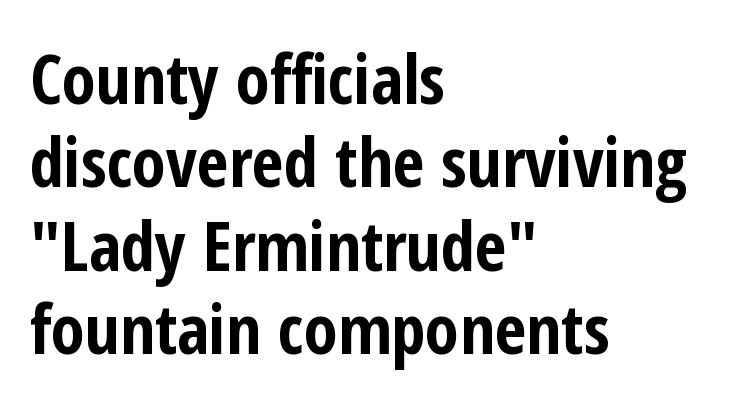
Q: Is the text bold? A: Yes.
Q: Is the text italic (slanted)? A: No, it is upright.
Q: Is the typeface a serif or a sans-serif typeface? A: Sans-serif.
Q: Is the text underlined? A: No.
Q: How is the paragraph aligned? A: Left-aligned.
Q: Is the spacing between letters normal or unusually wide? A: Normal.
Q: Width (condensed, normal, or wide)? A: Condensed.
Q: Stroke contrast? A: Low.
Q: x-height? A: Medium.
Q: Monospaced? A: No.
